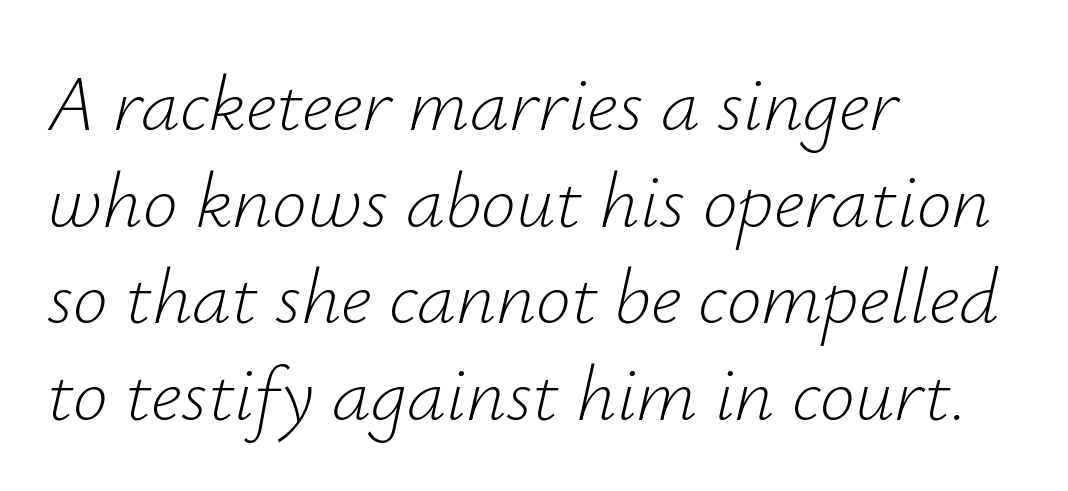
{"italic": "yes", "lean": "right", "slant_degrees": 12, "bold": "no", "weight": "light", "width": "normal", "stroke_contrast": "low", "x_height": "small", "monospaced": "no", "underline": "no", "align": "left", "line_spacing_ratio": 1.24, "letter_spacing": "normal", "letter_spacing_em": 0.0, "glyph_px": 78}
